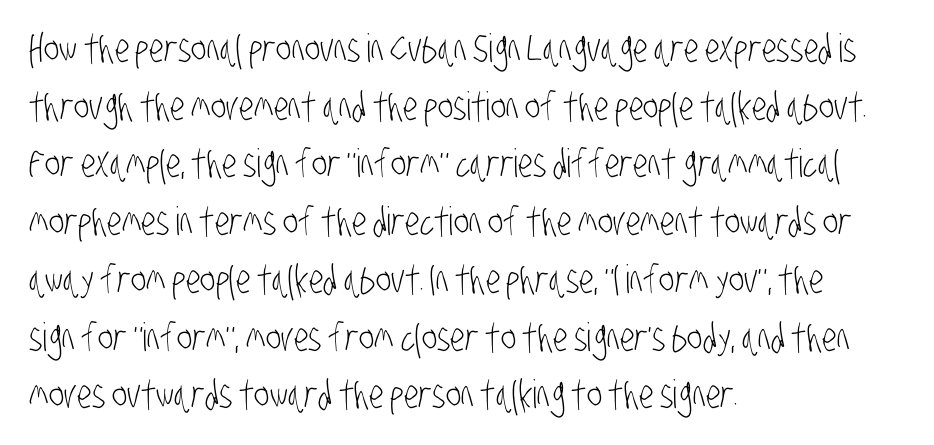
{"serif": "no", "bold": "no", "weight": "light", "width": "condensed", "stroke_contrast": "low", "x_height": "large", "monospaced": "no", "underline": "no", "align": "left", "line_spacing": "normal", "line_spacing_ratio": 1.48, "letter_spacing": "normal", "letter_spacing_em": 0.0, "glyph_px": 39}
